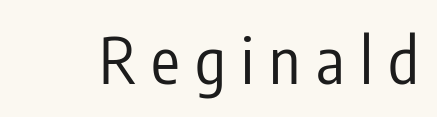
Q: Is the text bold? A: No.
Q: Is the text italic (slanted)? A: No, it is upright.
Q: Is the typeface a serif or a sans-serif typeface? A: Sans-serif.
Q: Is the text underlined? A: No.
Q: Is the spacing between letters normal or unusually wide? A: Unusually wide.
Q: Width (condensed, normal, or wide)? A: Condensed.
Q: Stroke contrast? A: Low.
Q: x-height? A: Medium.
Q: Monospaced? A: No.
